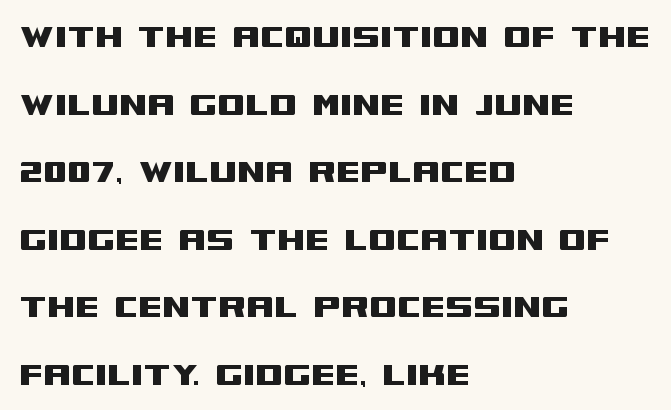
{"serif": "no", "italic": "no", "width": "wide", "stroke_contrast": "medium", "x_height": "large", "monospaced": "no", "underline": "no", "align": "left", "line_spacing": "normal", "line_spacing_ratio": 1.69, "letter_spacing": "normal", "letter_spacing_em": 0.0, "glyph_px": 40}
